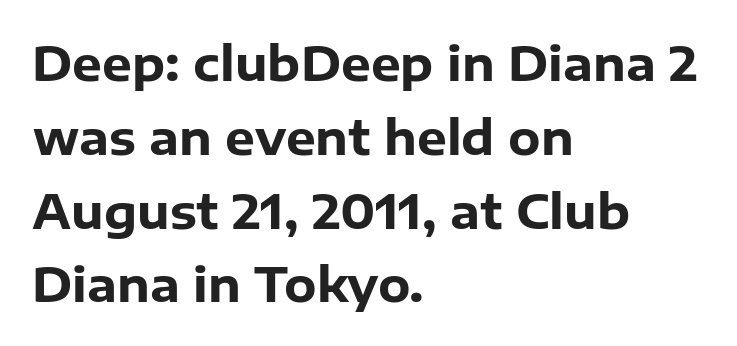
The image shows 47 px heavy sans-serif type, upright; set left-aligned, normal line spacing (1.57x), normal letter spacing, not underlined; low stroke contrast and a medium x-height.
